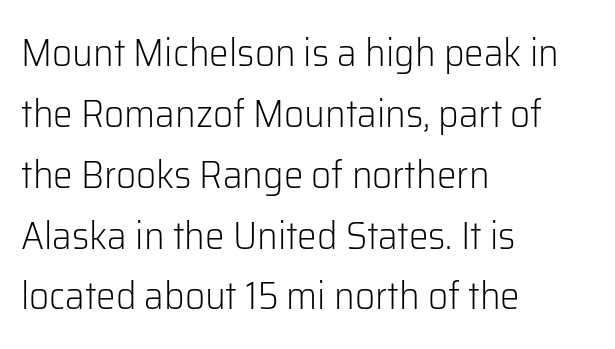
The image shows 39 px light sans-serif type, upright; set left-aligned, normal line spacing (1.56x), normal letter spacing, not underlined; low stroke contrast and a medium x-height.
